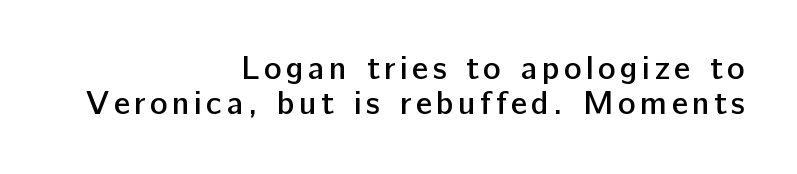
{"serif": "no", "italic": "no", "bold": "semi", "weight": "semibold", "width": "normal", "stroke_contrast": "low", "x_height": "medium", "monospaced": "no", "underline": "no", "align": "right", "line_spacing": "tight", "line_spacing_ratio": 1.07, "glyph_px": 33}
